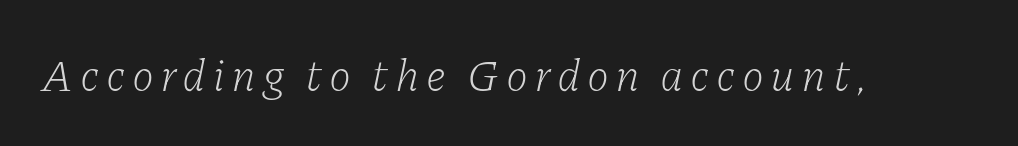
The rendering uses natural spacing where letterforms have individual widths. Are there feet on the stems? There are — it's a serif. Bold? No — there's no thickening of the strokes. Decoration check: the copy has no underline. There's an unmistakable incline to the writing here.
